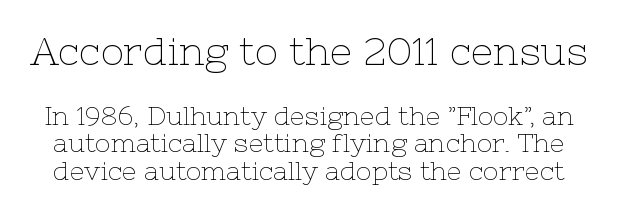
Q: Is the text bold? A: No.
Q: Is the text italic (slanted)? A: No, it is upright.
Q: Is the typeface a serif or a sans-serif typeface? A: Serif.
Q: Is the text underlined? A: No.
Q: Is the spacing between letters normal or unusually wide? A: Normal.
Q: Is the spacing between lines tight, normal or loose? A: Tight.
Q: Which block of text is set in a larger size, the first (top) or the second (bottom)? A: The first (top) one.
Q: Width (condensed, normal, or wide)? A: Normal.
Q: Stroke contrast? A: Low.
Q: x-height? A: Medium.
Q: Monospaced? A: No.
